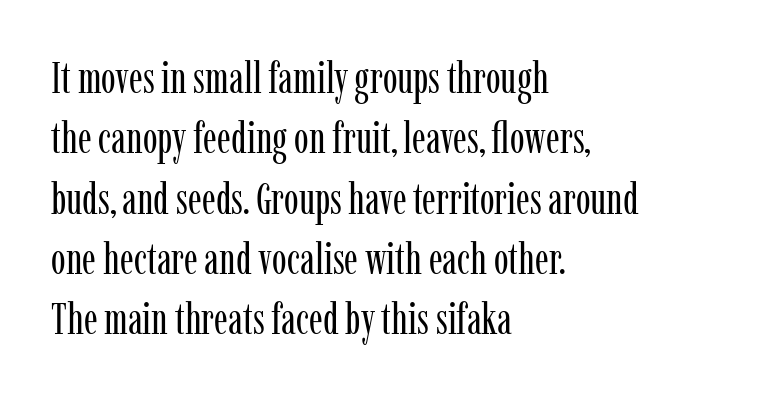
Q: Is the text bold? A: No.
Q: Is the text italic (slanted)? A: No, it is upright.
Q: Is the typeface a serif or a sans-serif typeface? A: Serif.
Q: Is the text underlined? A: No.
Q: How is the paragraph aligned? A: Left-aligned.
Q: Is the spacing between letters normal or unusually wide? A: Normal.
Q: Is the spacing between lines tight, normal or loose? A: Normal.
Q: Width (condensed, normal, or wide)? A: Condensed.
Q: Stroke contrast? A: Low.
Q: x-height? A: Medium.
Q: Monospaced? A: No.
